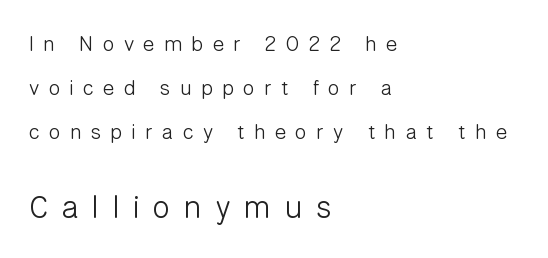
Reading down the column, the eye jumps a long way to each next line. Where is the straight margin? On the left. The rendering uses natural spacing where letterforms have individual widths. Each letter's strokes conclude bluntly, with no projecting serifs.
